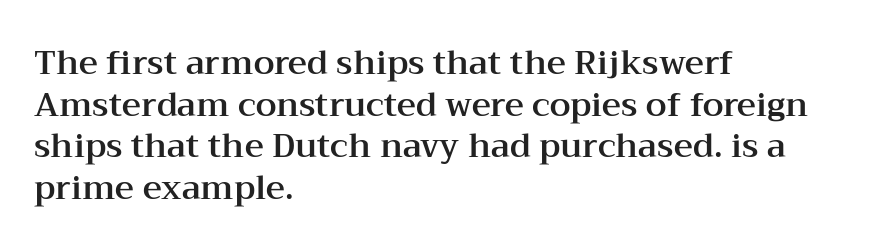
The image shows 33 px wide serif type, upright; set left-aligned, normal line spacing (1.26x), normal letter spacing, not underlined; medium stroke contrast and a medium x-height.
